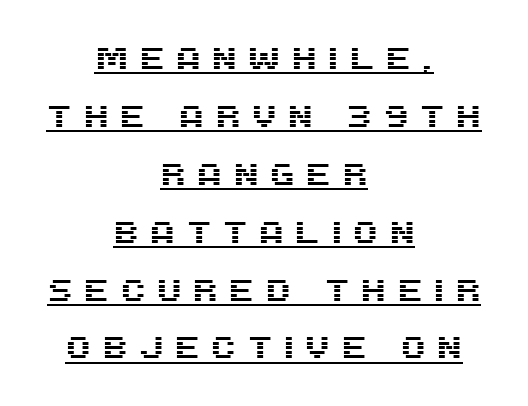
The image shows 30 px sans-serif type, upright; set centered, loose line spacing (1.93x), unusually wide letter spacing (+0.33 em), underlined; medium stroke contrast and a large x-height.
